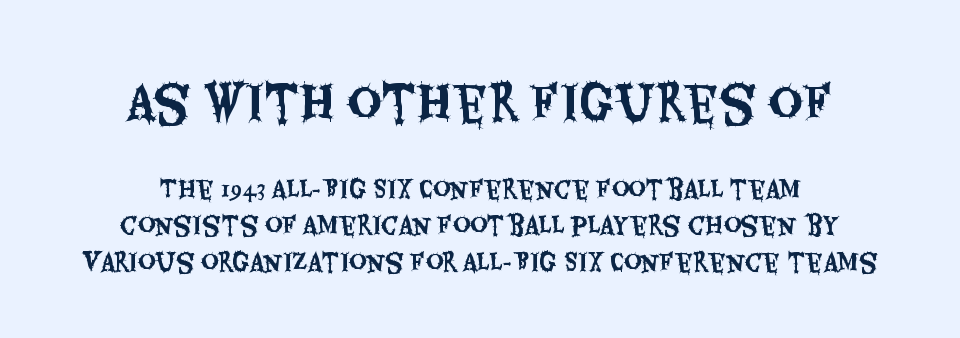
{"serif": "no", "italic": "no", "width": "condensed", "stroke_contrast": "medium", "x_height": "large", "monospaced": "no", "underline": "no", "align": "center", "line_spacing": "normal", "line_spacing_ratio": 1.53, "letter_spacing": "normal", "letter_spacing_em": 0.0, "larger_block": "first", "size_ratio": 1.96, "glyph_px": 47}
